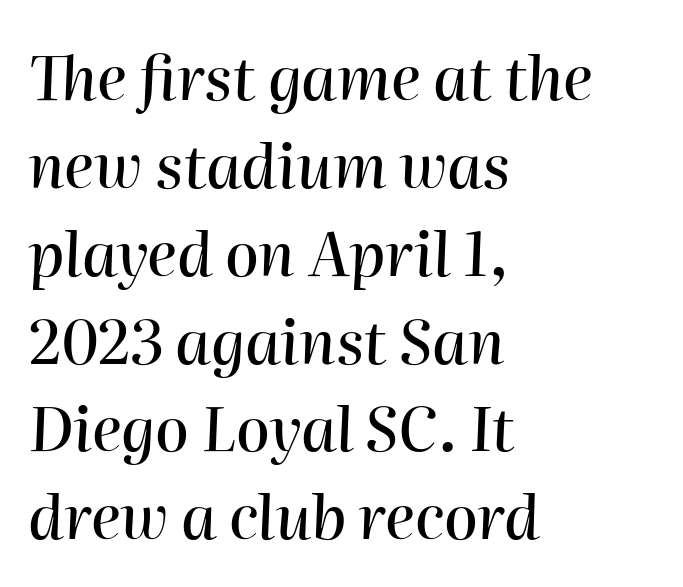
Does the leading feel generous? No, just average. Letter spacing: default. Each letter keeps its own natural width here, so spacing adapts to shape. Which margin do the lines hug? The left one — the right edge is uneven. The letters are slanted; this is an italic face. The space directly below the letters is spotless.
